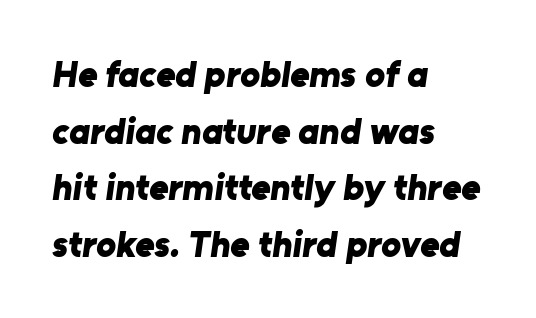
The image shows 37 px bold sans-serif type; set left-aligned, normal line spacing (1.53x), normal letter spacing, not underlined; low stroke contrast and a medium x-height.
